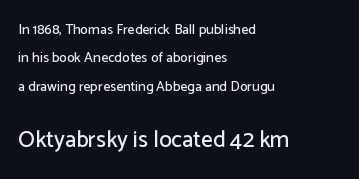
The image shows 23 px text type, upright; set left-aligned, loose line spacing (2.02x), normal letter spacing, not underlined; the second (bottom) block is 1.64x larger.
